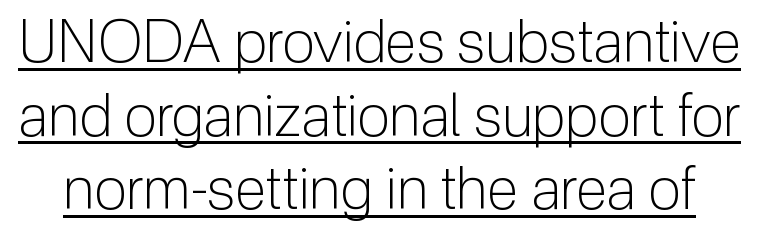
{"serif": "no", "italic": "no", "bold": "no", "weight": "light", "width": "normal", "stroke_contrast": "low", "x_height": "medium", "monospaced": "no", "underline": "yes", "line_spacing": "normal", "line_spacing_ratio": 1.25, "letter_spacing": "normal", "letter_spacing_em": 0.0, "glyph_px": 59}
